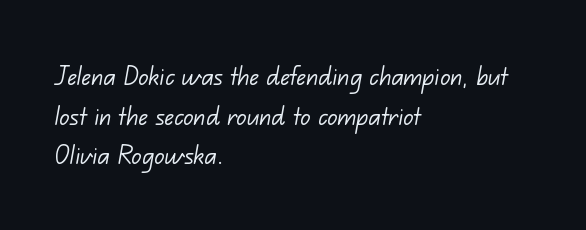
The image shows 31 px light sans-serif type; set left-aligned, normal line spacing (1.28x), normal letter spacing, not underlined; low stroke contrast and a small x-height.
